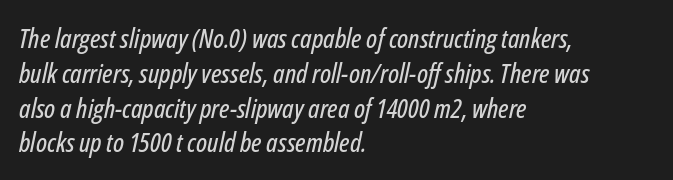
{"italic": "yes", "lean": "right", "slant_degrees": 12, "underline": "no", "align": "left", "line_spacing": "normal", "line_spacing_ratio": 1.29, "letter_spacing": "normal", "letter_spacing_em": 0.0, "glyph_px": 27}
